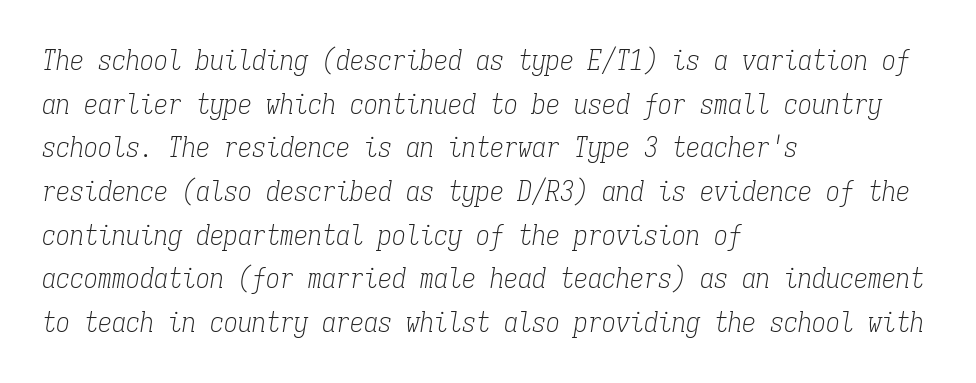
The image shows 28 px light, condensed serif type, italic (leaning right), monospaced; set left-aligned, normal line spacing (1.56x), normal letter spacing, not underlined; low stroke contrast and a medium x-height.
